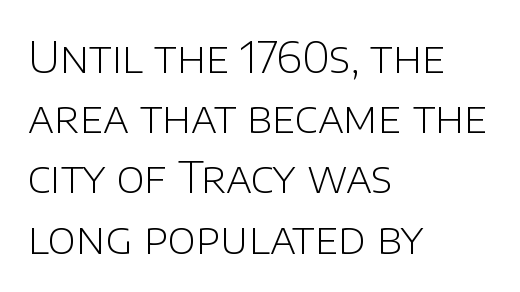
Q: Is the text bold? A: No.
Q: Is the text italic (slanted)? A: No, it is upright.
Q: Is the typeface a serif or a sans-serif typeface? A: Sans-serif.
Q: Is the text underlined? A: No.
Q: How is the paragraph aligned? A: Left-aligned.
Q: Is the spacing between letters normal or unusually wide? A: Normal.
Q: Is the spacing between lines tight, normal or loose? A: Normal.
Q: Width (condensed, normal, or wide)? A: Normal.
Q: Stroke contrast? A: Low.
Q: x-height? A: Large.
Q: Monospaced? A: No.
